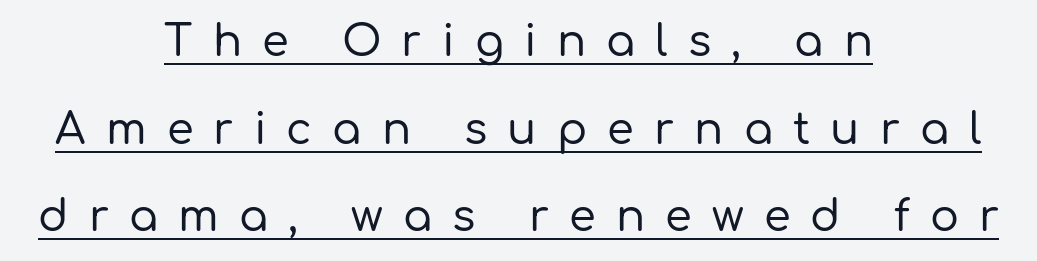
Q: Is the text italic (slanted)? A: No, it is upright.
Q: Is the typeface a serif or a sans-serif typeface? A: Sans-serif.
Q: Is the text underlined? A: Yes.
Q: How is the paragraph aligned? A: Centered.
Q: Is the spacing between letters normal or unusually wide? A: Unusually wide.
Q: Is the spacing between lines tight, normal or loose? A: Loose.
Q: Width (condensed, normal, or wide)? A: Normal.
Q: Stroke contrast? A: Low.
Q: x-height? A: Medium.
Q: Monospaced? A: No.
